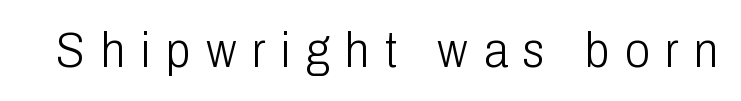
Q: Is the text bold? A: No.
Q: Is the text italic (slanted)? A: No, it is upright.
Q: Is the typeface a serif or a sans-serif typeface? A: Sans-serif.
Q: Is the text underlined? A: No.
Q: Is the spacing between letters normal or unusually wide? A: Unusually wide.
Q: Width (condensed, normal, or wide)? A: Condensed.
Q: Stroke contrast? A: Low.
Q: x-height? A: Medium.
Q: Monospaced? A: No.
